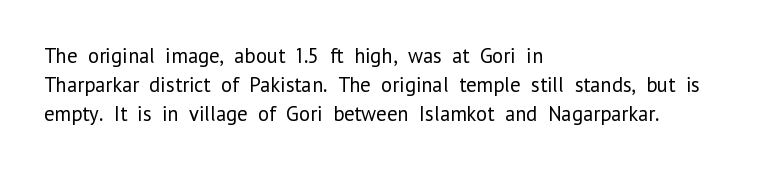
Q: Is the text bold? A: No.
Q: Is the text italic (slanted)? A: No, it is upright.
Q: Is the text underlined? A: No.
Q: How is the paragraph aligned? A: Left-aligned.
Q: Is the spacing between letters normal or unusually wide? A: Normal.
Q: Is the spacing between lines tight, normal or loose? A: Normal.
